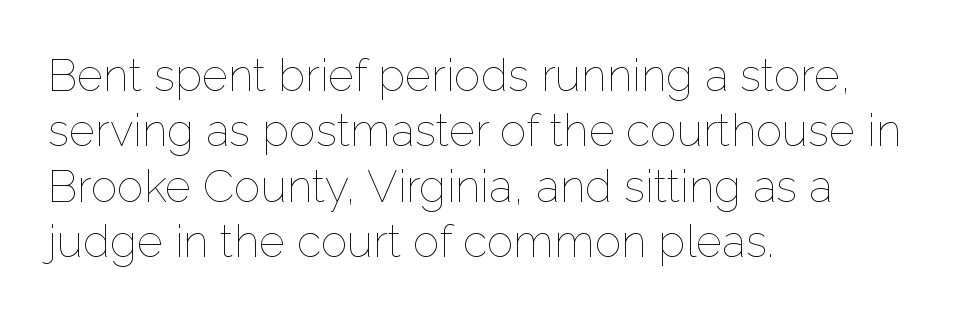
Q: Is the text bold? A: No.
Q: Is the text italic (slanted)? A: No, it is upright.
Q: Is the text underlined? A: No.
Q: How is the paragraph aligned? A: Left-aligned.
Q: Is the spacing between letters normal or unusually wide? A: Normal.
Q: Width (condensed, normal, or wide)? A: Normal.
Q: Stroke contrast? A: Low.
Q: x-height? A: Medium.
Q: Monospaced? A: No.
